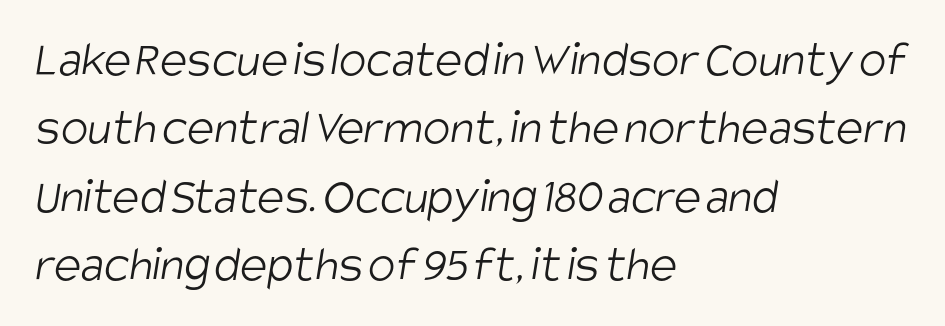
Grotesque or geometric, the face here clearly has no serifs. The passage shown is typed in a proportional face where columns would drift. You could call the tracking neutral — neither tight nor loose. The letters look calm and open, with moderate or lighter stems. The rag falls on the right side of this text block. The rows are spaced the way most documents space them.
